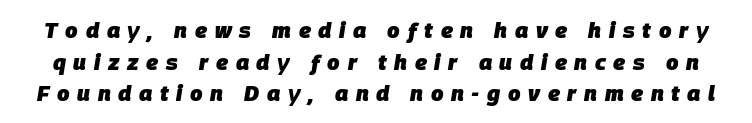
Q: Is the text bold? A: Yes.
Q: Is the text italic (slanted)? A: Yes, it leans right by about 9 degrees.
Q: Is the text underlined? A: No.
Q: Is the spacing between letters normal or unusually wide? A: Unusually wide.
Q: Is the spacing between lines tight, normal or loose? A: Normal.
